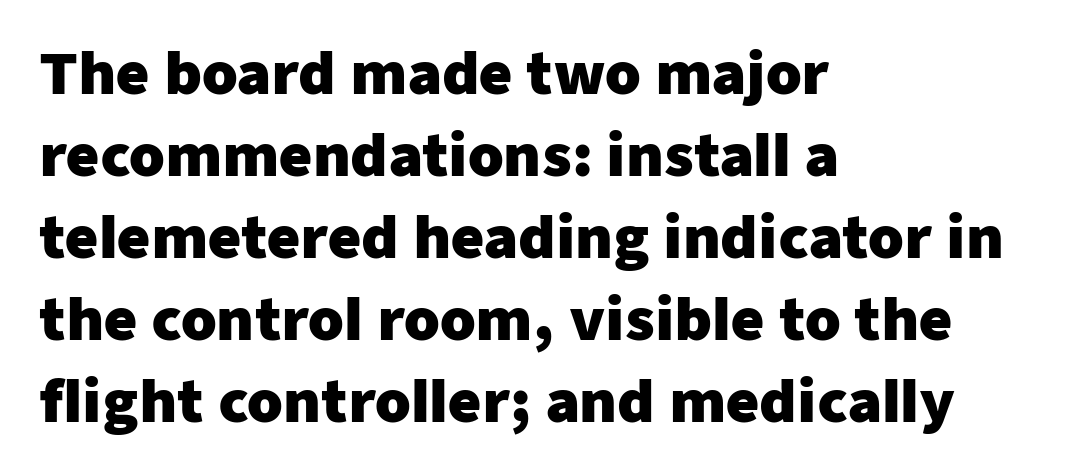
{"serif": "no", "italic": "no", "bold": "yes", "weight": "heavy", "width": "normal", "stroke_contrast": "low", "x_height": "medium", "monospaced": "no", "underline": "no", "align": "left", "line_spacing": "normal", "line_spacing_ratio": 1.44, "letter_spacing": "normal", "letter_spacing_em": 0.0, "glyph_px": 57}
